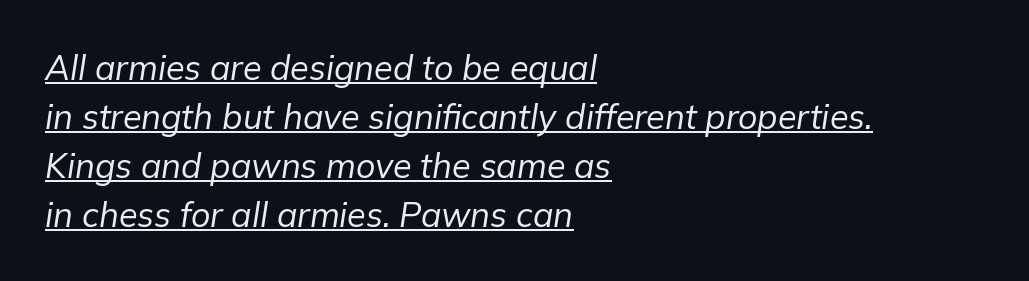
You can see a thin bar hugging the bottom of the glyphs. Every character sits at an angle, as italics do. Weight: regular or lighter. Which margin do the lines hug? The left one — the right edge is uneven. The letters advance in unequal steps, a hallmark of proportional type.
